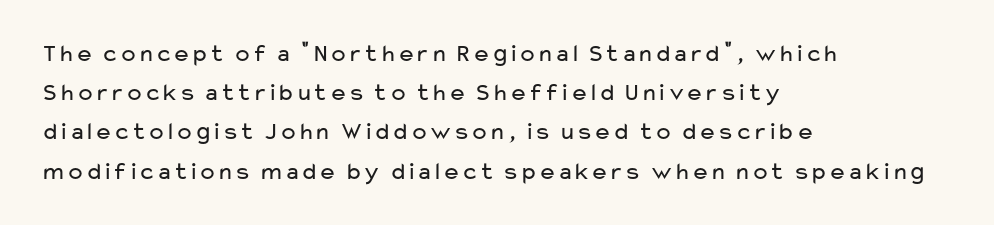
The image shows 25 px text type, upright; set left-aligned, normal line spacing (1.57x), normal letter spacing, not underlined.
